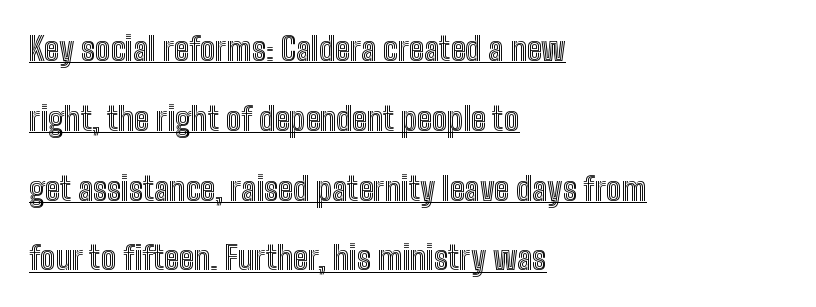
Is the block centered? No — it sits flush against the left margin. The lettering stays uniformly vertical, giving the passage a roman look. You can see a thin bar hugging the bottom of the glyphs. Looks like regular typesetting: each glyph gets only the width it needs. The lines are spread far apart with generous leading.
